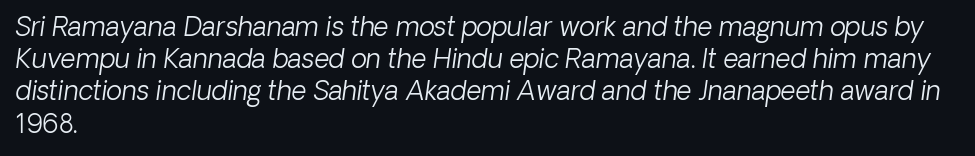
The image shows 26 px text type, italic (leaning right); set left-aligned, line spacing 1.24x, normal letter spacing, not underlined.
